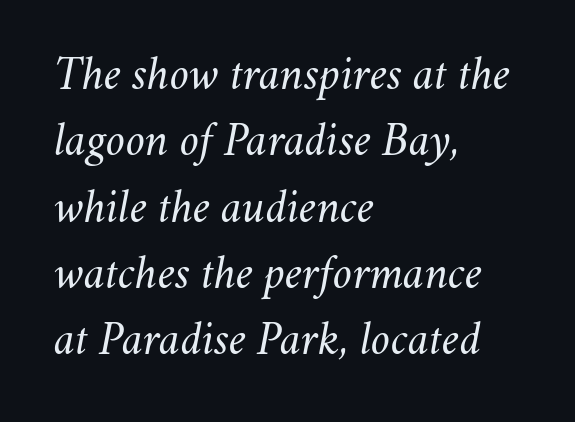
Q: Is the text bold? A: No.
Q: Is the text italic (slanted)? A: Yes, it leans right by about 11 degrees.
Q: Is the text underlined? A: No.
Q: How is the paragraph aligned? A: Left-aligned.
Q: Is the spacing between letters normal or unusually wide? A: Normal.
Q: Is the spacing between lines tight, normal or loose? A: Normal.
Q: Width (condensed, normal, or wide)? A: Normal.
Q: Stroke contrast? A: Medium.
Q: x-height? A: Small.
Q: Monospaced? A: No.
